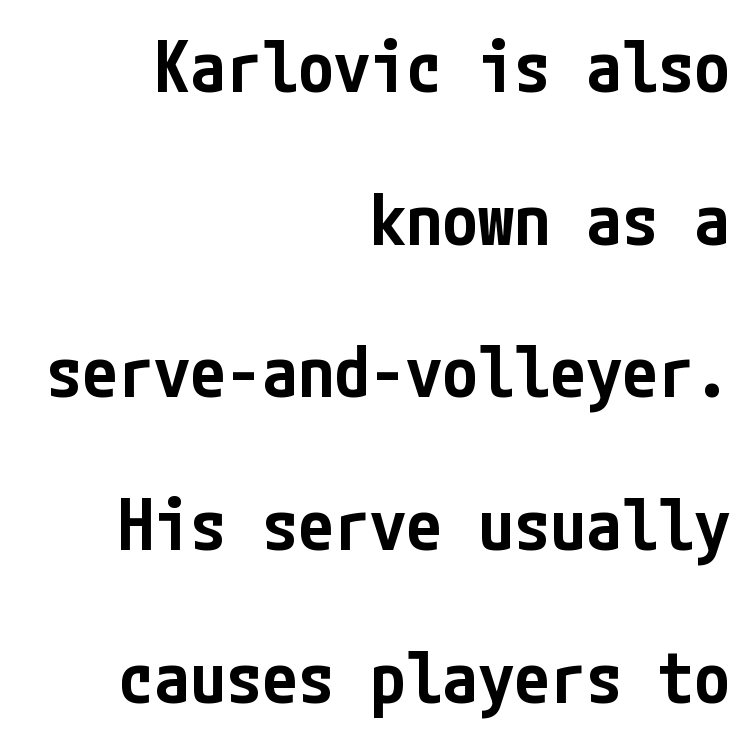
{"serif": "no", "italic": "no", "bold": "semi", "weight": "semibold", "width": "condensed", "stroke_contrast": "low", "x_height": "medium", "underline": "no", "align": "right", "line_spacing": "loose", "line_spacing_ratio": 2.12, "letter_spacing": "normal", "letter_spacing_em": 0.0, "glyph_px": 72}
